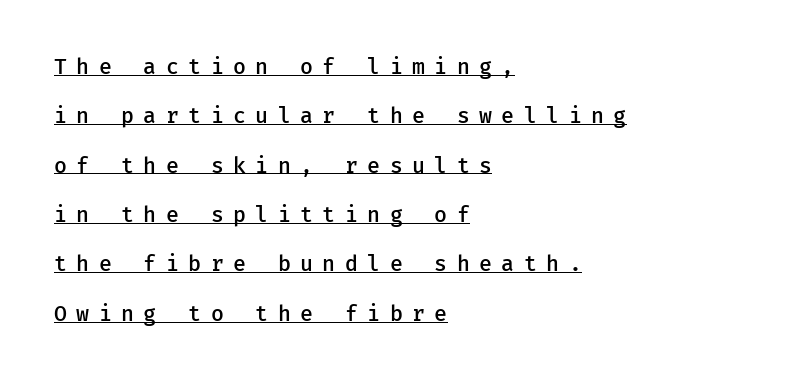
Compared with typical body copy, the letter spacing here is much looser. If you drew a ruler down the left edge, every line would touch it. The face used here appears with an underline applied. A roman cut, with each character standing at attention. The passage shown is semibold, sitting just below true bold. Honestly, the rows look like they've been pulled way apart.
